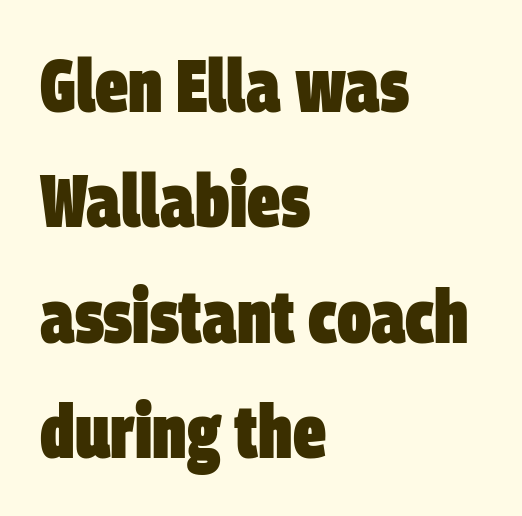
The image shows 74 px heavy, condensed sans-serif type; set left-aligned, normal line spacing (1.56x), normal letter spacing, not underlined; low stroke contrast and a large x-height.
